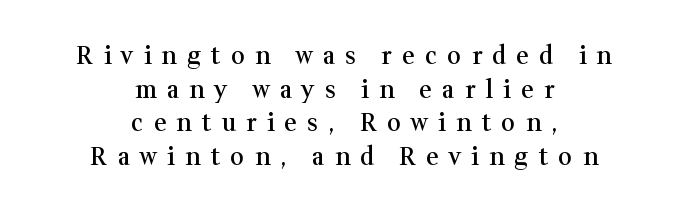
The image shows 24 px text type, upright; set centered, normal line spacing (1.4x), unusually wide letter spacing (+0.43 em), not underlined.
